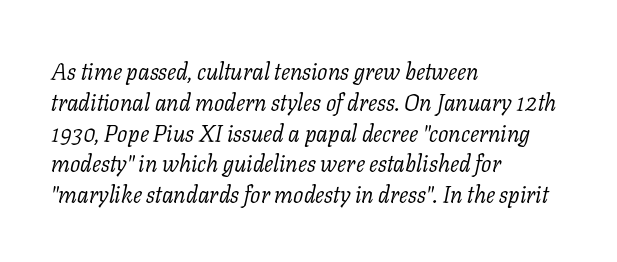
{"italic": "yes", "lean": "right", "slant_degrees": 11, "bold": "no", "underline": "no", "align": "left", "line_spacing": "normal", "line_spacing_ratio": 1.34, "letter_spacing": "normal", "letter_spacing_em": 0.0, "glyph_px": 23}
